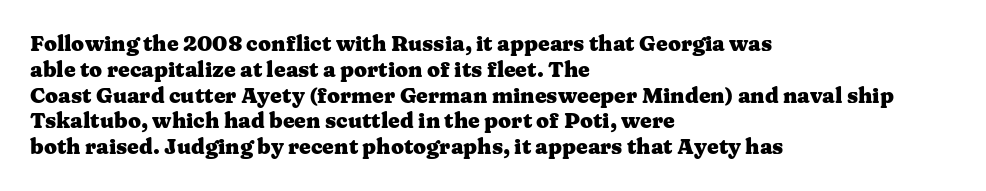
The image shows 21 px bold type, upright; set left-aligned, line spacing 1.23x, normal letter spacing, not underlined.
